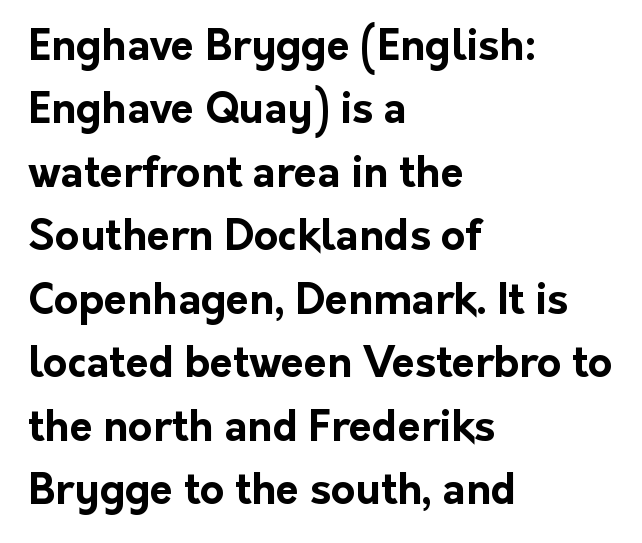
The image shows 42 px bold sans-serif type, upright; set left-aligned, normal line spacing (1.51x), normal letter spacing, not underlined; low stroke contrast and a medium x-height.
